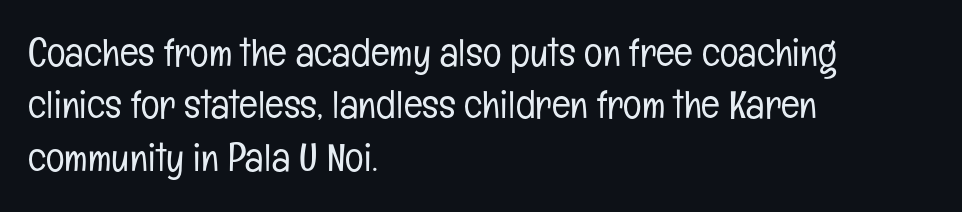
{"serif": "no", "italic": "no", "bold": "no", "weight": "light", "width": "condensed", "stroke_contrast": "low", "x_height": "medium", "monospaced": "no", "underline": "no", "align": "left", "line_spacing": "normal", "line_spacing_ratio": 1.34, "letter_spacing": "normal", "letter_spacing_em": 0.0, "glyph_px": 39}
